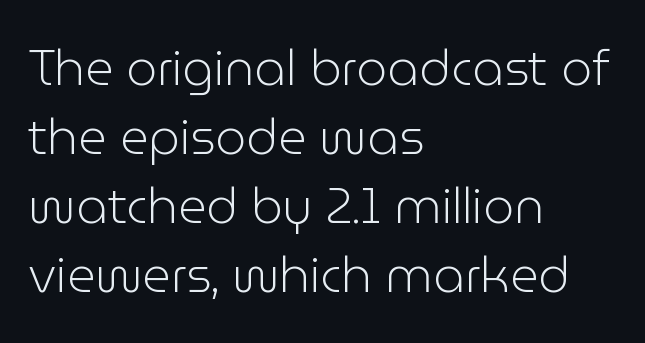
The image shows 49 px light sans-serif type, upright; set left-aligned, normal line spacing (1.41x), normal letter spacing, not underlined; low stroke contrast and a medium x-height.
